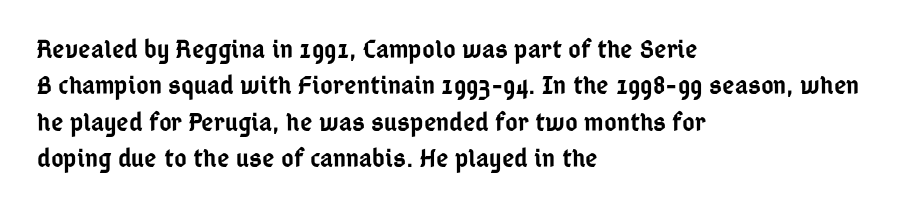
The image shows 27 px text type, upright; set left-aligned, normal line spacing (1.35x), normal letter spacing, not underlined.
